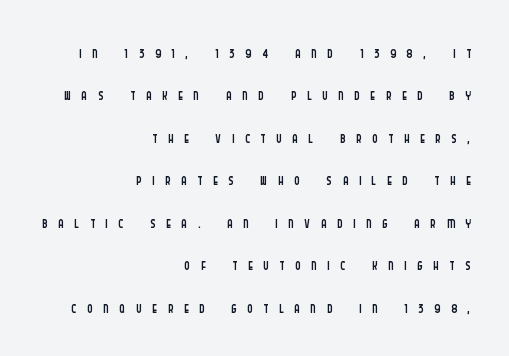
The image shows 22 px text type, upright; set right-aligned, loose line spacing (1.93x), unusually wide letter spacing (+0.47 em), not underlined.
